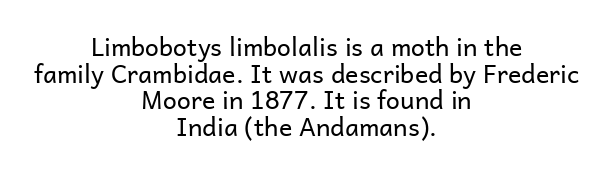
{"italic": "no", "bold": "no", "underline": "no", "align": "center", "line_spacing": "tight", "line_spacing_ratio": 1.07, "letter_spacing": "normal", "letter_spacing_em": 0.0, "glyph_px": 25}
